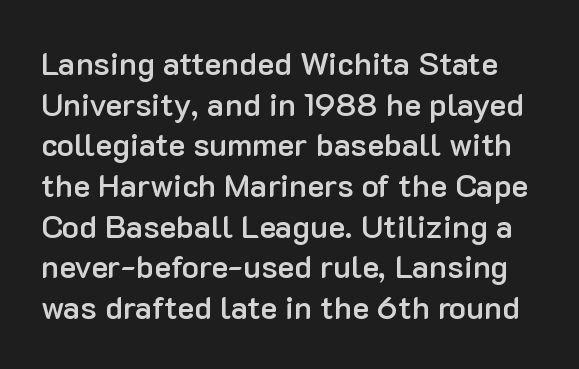
{"serif": "no", "italic": "no", "bold": "semi", "weight": "semibold", "width": "normal", "stroke_contrast": "low", "x_height": "medium", "monospaced": "no", "underline": "no", "line_spacing": "normal", "line_spacing_ratio": 1.27, "letter_spacing": "normal", "letter_spacing_em": 0.0, "glyph_px": 32}
